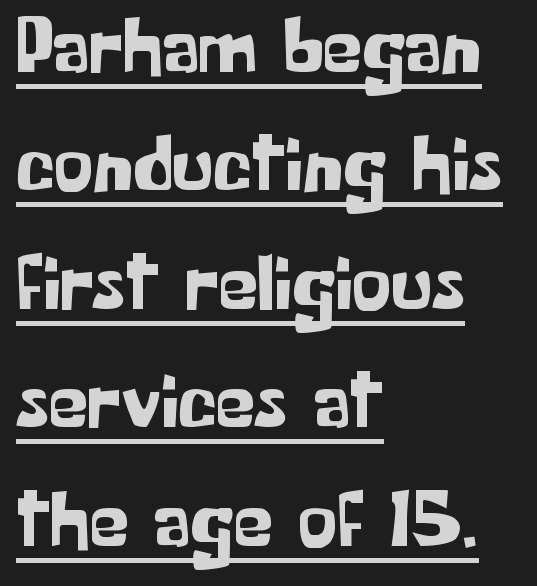
Students, note that the glyphs here touch the page at normal intervals. Casual observation: everything's shoved over to the left. This sample carries an underscore along the baseline area. Italic: no, the glyphs are upright roman. Line spacing here is normal.
